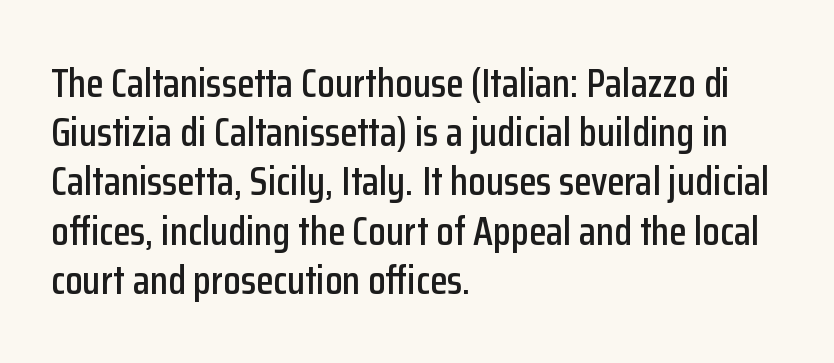
{"serif": "no", "italic": "no", "width": "condensed", "stroke_contrast": "low", "x_height": "medium", "monospaced": "no", "underline": "no", "align": "left", "line_spacing_ratio": 1.23, "letter_spacing": "normal", "letter_spacing_em": 0.0, "glyph_px": 40}
